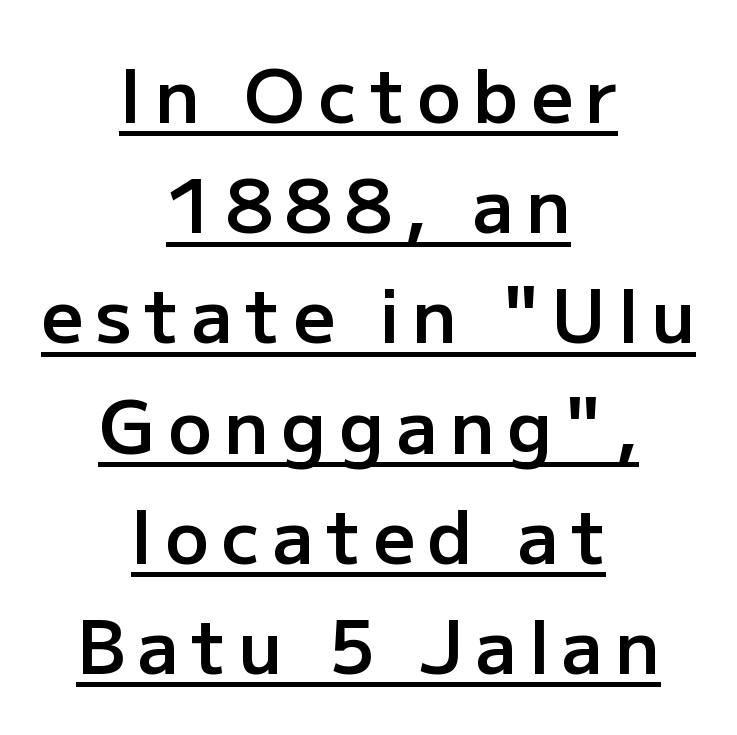
Q: Is the text bold? A: Semi-bold.
Q: Is the text italic (slanted)? A: No, it is upright.
Q: Is the typeface a serif or a sans-serif typeface? A: Sans-serif.
Q: Is the text underlined? A: Yes.
Q: How is the paragraph aligned? A: Centered.
Q: Is the spacing between lines tight, normal or loose? A: Normal.
Q: Width (condensed, normal, or wide)? A: Normal.
Q: Stroke contrast? A: Low.
Q: x-height? A: Medium.
Q: Monospaced? A: No.
